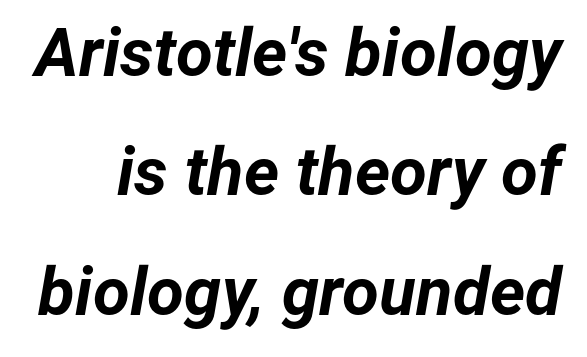
Q: Is the text bold? A: Yes.
Q: Is the text italic (slanted)? A: Yes, it leans right by about 12 degrees.
Q: Is the text underlined? A: No.
Q: Is the spacing between letters normal or unusually wide? A: Normal.
Q: Width (condensed, normal, or wide)? A: Normal.
Q: Stroke contrast? A: Low.
Q: x-height? A: Medium.
Q: Monospaced? A: No.
